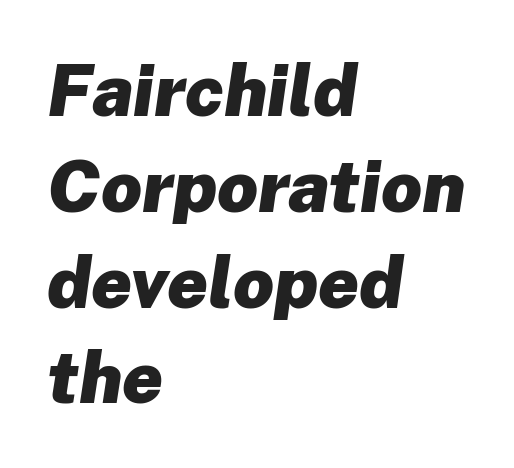
{"italic": "yes", "lean": "right", "slant_degrees": 8, "bold": "yes", "weight": "heavy", "width": "normal", "stroke_contrast": "low", "x_height": "medium", "monospaced": "no", "underline": "no", "align": "left", "line_spacing": "normal", "line_spacing_ratio": 1.33, "letter_spacing": "normal", "letter_spacing_em": 0.0, "glyph_px": 72}
